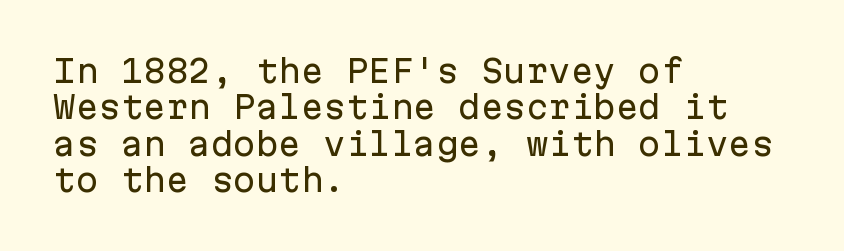
{"serif": "no", "italic": "no", "width": "normal", "stroke_contrast": "low", "x_height": "medium", "monospaced": "yes", "underline": "no", "align": "left", "line_spacing_ratio": 1.21, "letter_spacing": "normal", "letter_spacing_em": 0.0, "glyph_px": 30}
